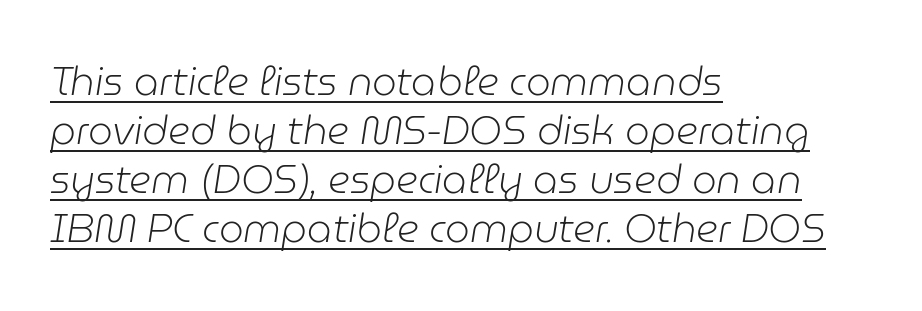
The face looks like a standard text weight, possibly lighter. A classic flush-left, rag-right setting is used for this passage. Does a line run under the words? Yes, clearly. The lettering tilts uniformly, giving the passage an italic look.
